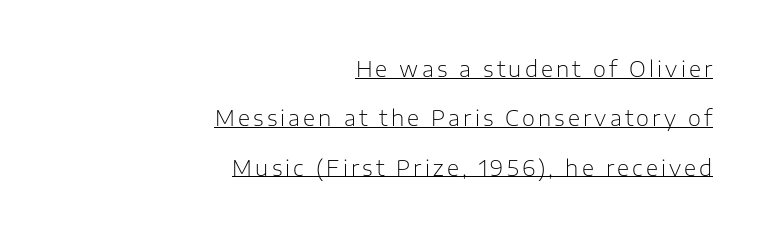
Q: Is the text bold? A: No.
Q: Is the text italic (slanted)? A: No, it is upright.
Q: Is the text underlined? A: Yes.
Q: How is the paragraph aligned? A: Right-aligned.
Q: Is the spacing between lines tight, normal or loose? A: Loose.
